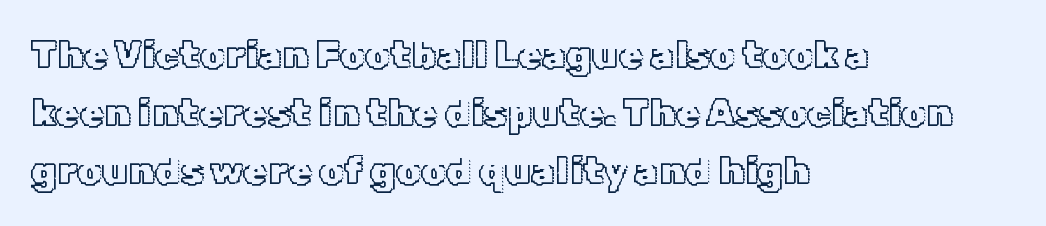
Type without underlining. In terms of leading, this rendering sits right in the middle. Is there any slant? The stems are plumb. Every row of glyphs begins at an identical x-position on the left. There is no visible air inserted between adjacent glyphs.
